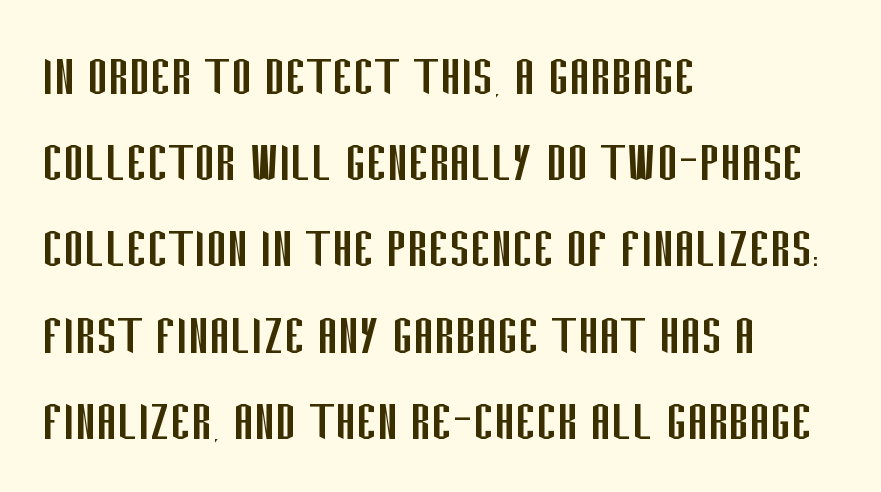
Horizontal alignment here is leftward, the default for most running prose. Stroke mass is kept to a normal reading level or below. The lettering stays uniformly vertical, giving the passage a roman look. Default kerning and tracking; the words read as compact shapes.
